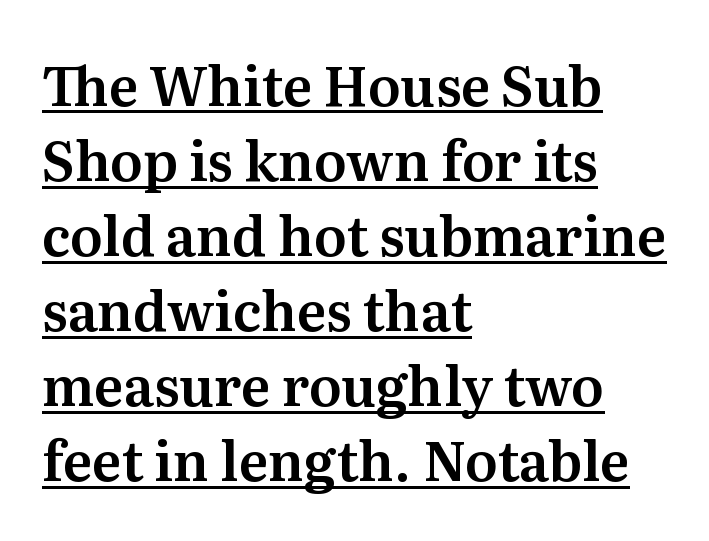
{"serif": "yes", "italic": "no", "width": "normal", "stroke_contrast": "medium", "x_height": "medium", "monospaced": "no", "underline": "yes", "align": "left", "line_spacing": "normal", "line_spacing_ratio": 1.39, "letter_spacing": "normal", "letter_spacing_em": 0.0, "glyph_px": 54}
